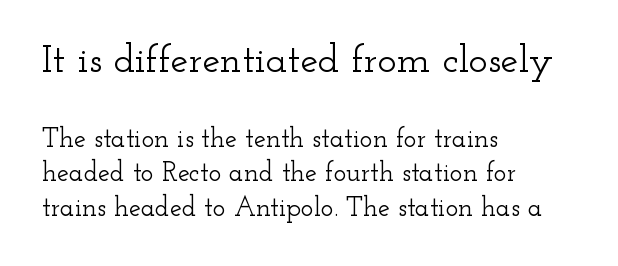
The image shows 40 px wide serif type, upright; set left-aligned, normal line spacing (1.29x), normal letter spacing, not underlined; the first (top) block is 1.48x larger; low stroke contrast and a small x-height.
